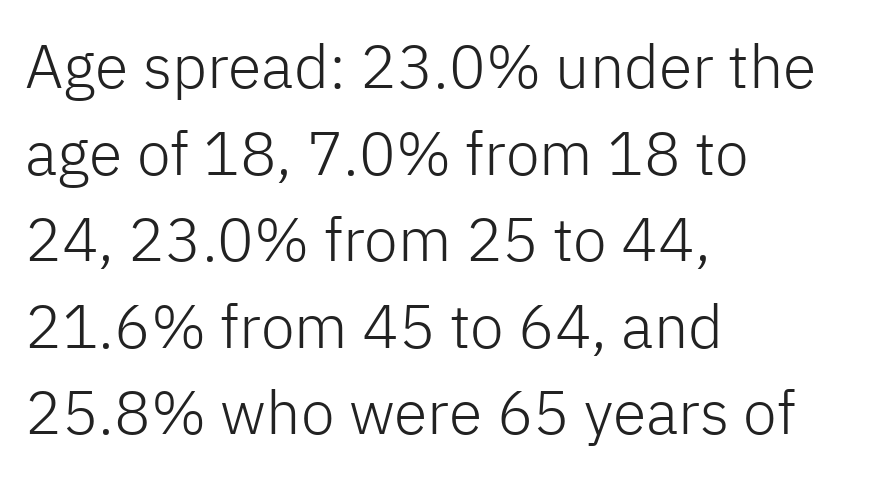
{"serif": "no", "italic": "no", "bold": "no", "weight": "light", "width": "normal", "stroke_contrast": "low", "x_height": "medium", "monospaced": "no", "underline": "no", "align": "left", "line_spacing": "normal", "line_spacing_ratio": 1.42, "letter_spacing": "normal", "letter_spacing_em": 0.0, "glyph_px": 61}
